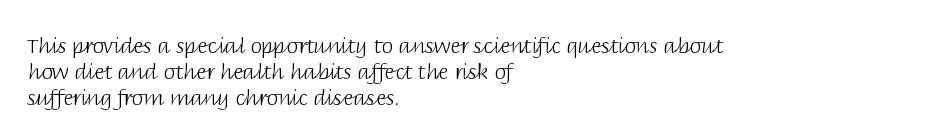
The typography opts for an upright posture over an oblique one. Unmarked baselines from the first word to the last. Students, note that the glyphs here touch the page at normal intervals. Which margin do the lines hug? The left one — the right edge is uneven. The typesetting does not lean heavy: it is not bold.
